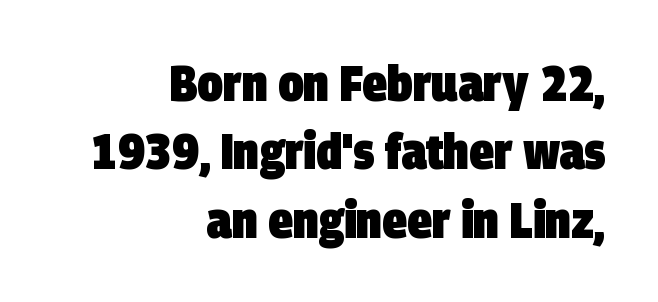
{"serif": "no", "bold": "yes", "weight": "heavy", "width": "condensed", "stroke_contrast": "low", "x_height": "large", "monospaced": "no", "underline": "no", "align": "right", "line_spacing": "normal", "line_spacing_ratio": 1.37, "letter_spacing": "normal", "letter_spacing_em": 0.0, "glyph_px": 50}
